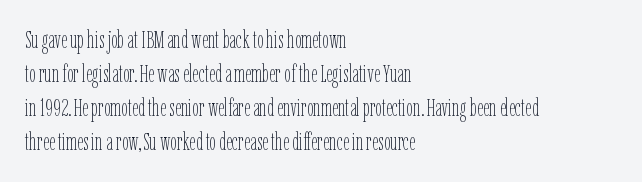
{"italic": "no", "bold": "no", "underline": "no", "align": "left", "line_spacing": "normal", "line_spacing_ratio": 1.42, "letter_spacing": "normal", "letter_spacing_em": 0.0, "glyph_px": 24}
